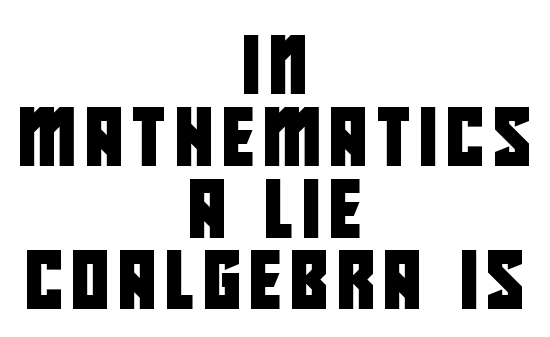
{"serif": "no", "width": "condensed", "stroke_contrast": "low", "x_height": "large", "monospaced": "no", "underline": "no", "align": "center", "line_spacing": "normal", "line_spacing_ratio": 1.26, "glyph_px": 57}
